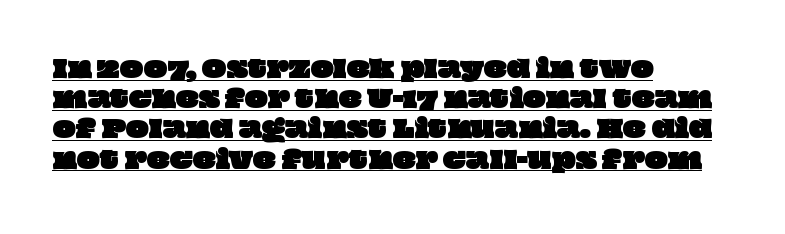
Q: Is the text underlined? A: Yes.
Q: How is the paragraph aligned? A: Left-aligned.
Q: Is the spacing between letters normal or unusually wide? A: Normal.
Q: Is the spacing between lines tight, normal or loose? A: Normal.
